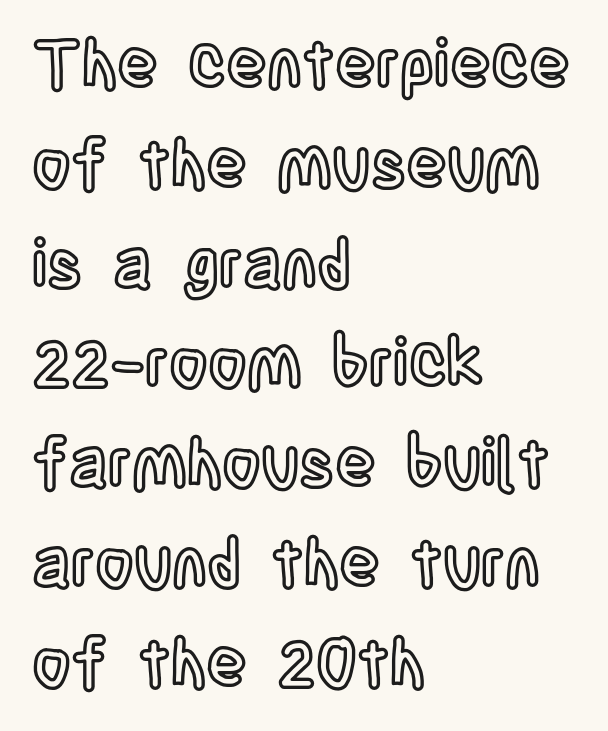
Q: Is the text italic (slanted)? A: No, it is upright.
Q: Is the text underlined? A: No.
Q: How is the paragraph aligned? A: Left-aligned.
Q: Is the spacing between letters normal or unusually wide? A: Normal.
Q: Is the spacing between lines tight, normal or loose? A: Normal.
Q: Width (condensed, normal, or wide)? A: Condensed.
Q: x-height? A: Large.
Q: Monospaced? A: No.
